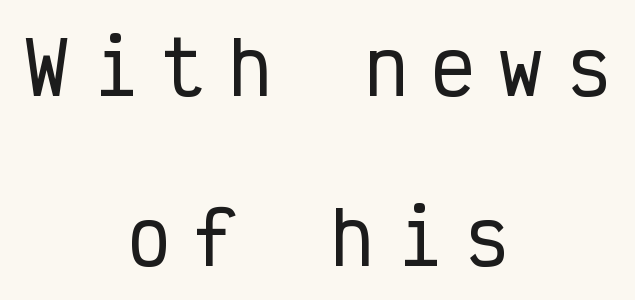
The image shows 72 px condensed sans-serif type, upright, monospaced; set centered, loose line spacing (2.36x), unusually wide letter spacing (+0.34 em), not underlined; low stroke contrast and a medium x-height.
